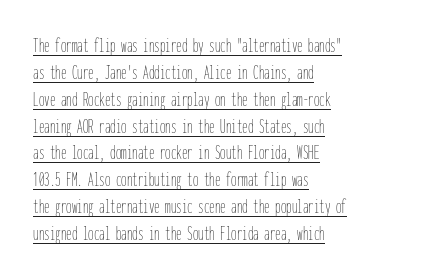
A student would call this left alignment; a typographer would say flush left, rag right. Vertical stems look standard width or narrower in stroke. Glyph-to-glyph distance matches everyday printed text. Posture: upright roman. Students, observe the line beneath the letters — that is underlining.
